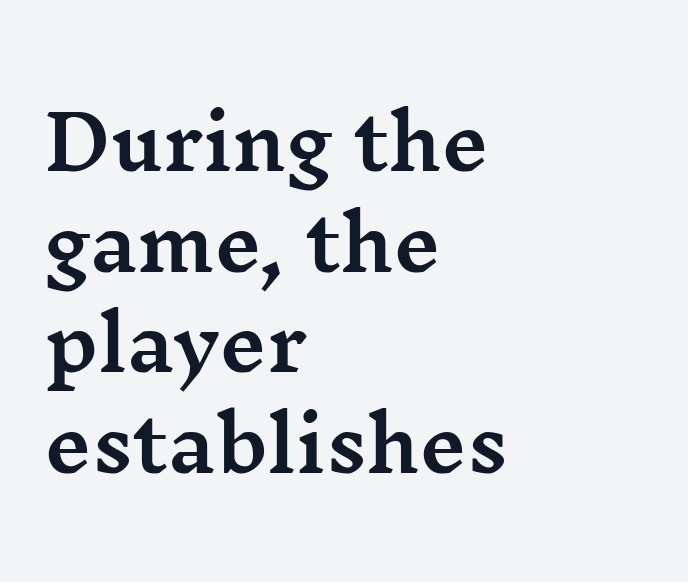
Q: Is the text italic (slanted)? A: No, it is upright.
Q: Is the typeface a serif or a sans-serif typeface? A: Serif.
Q: Is the text underlined? A: No.
Q: How is the paragraph aligned? A: Left-aligned.
Q: Is the spacing between letters normal or unusually wide? A: Normal.
Q: Is the spacing between lines tight, normal or loose? A: Normal.
Q: Width (condensed, normal, or wide)? A: Wide.
Q: Stroke contrast? A: Medium.
Q: x-height? A: Medium.
Q: Monospaced? A: No.
